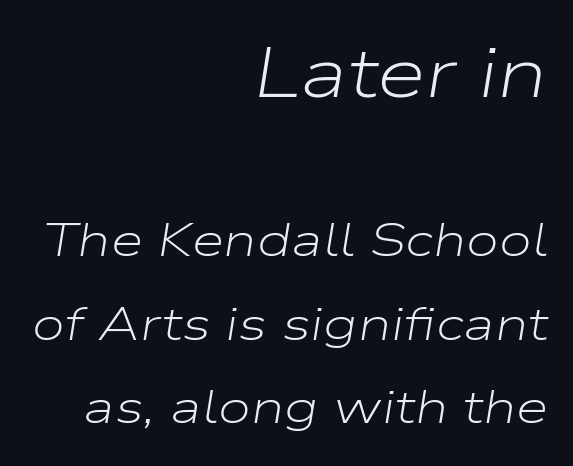
The image shows 71 px light, wide type, italic (leaning right); set right-aligned, line spacing 1.78x, normal letter spacing, not underlined; the first (top) block is 1.51x larger; low stroke contrast and a medium x-height.
